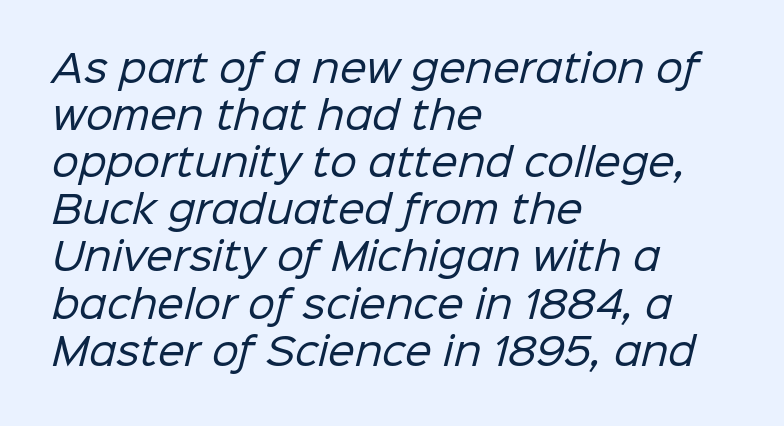
{"serif": "no", "bold": "no", "weight": "regular", "width": "normal", "stroke_contrast": "low", "x_height": "medium", "monospaced": "no", "underline": "no", "align": "left", "line_spacing_ratio": 1.24, "letter_spacing": "normal", "letter_spacing_em": 0.0, "glyph_px": 38}
